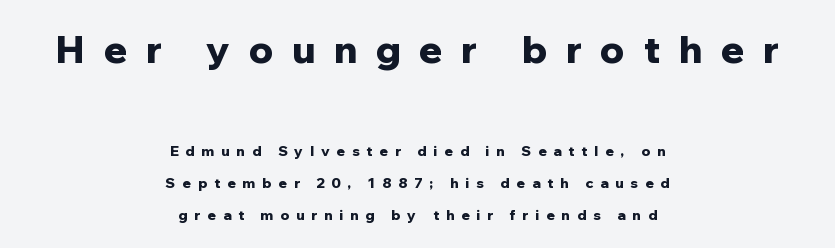
{"serif": "no", "italic": "no", "bold": "yes", "weight": "bold", "width": "normal", "stroke_contrast": "low", "x_height": "medium", "monospaced": "no", "underline": "no", "align": "center", "line_spacing": "loose", "line_spacing_ratio": 2.28, "letter_spacing": "wide", "letter_spacing_em": 0.49, "larger_block": "first", "size_ratio": 2.71, "glyph_px": 38}
